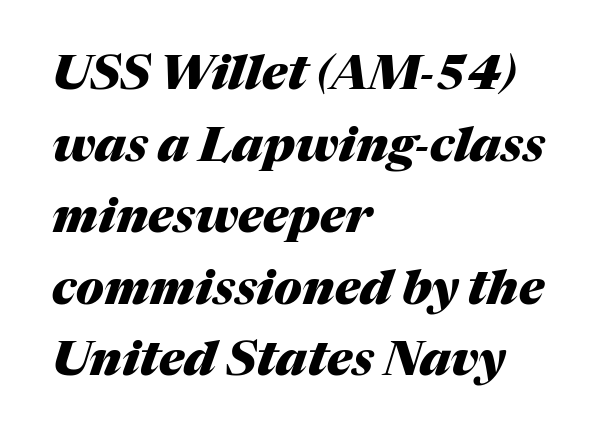
Q: Is the text bold? A: Yes.
Q: Is the text italic (slanted)? A: Yes, it leans right by about 17 degrees.
Q: Is the text underlined? A: No.
Q: How is the paragraph aligned? A: Left-aligned.
Q: Is the spacing between letters normal or unusually wide? A: Normal.
Q: Is the spacing between lines tight, normal or loose? A: Normal.
Q: Width (condensed, normal, or wide)? A: Normal.
Q: Stroke contrast? A: Medium.
Q: x-height? A: Medium.
Q: Monospaced? A: No.
